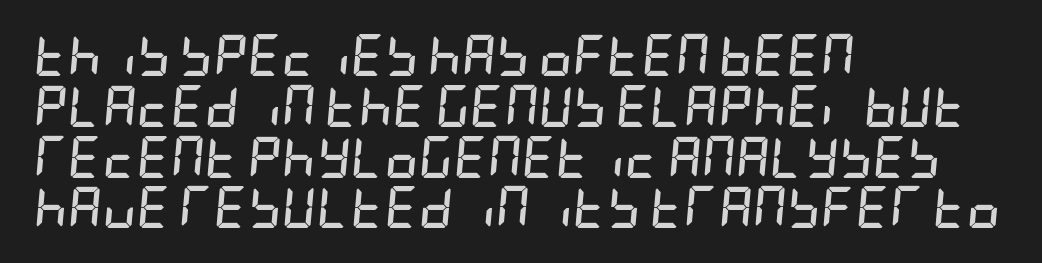
{"italic": "yes", "lean": "right", "slant_degrees": 5, "bold": "yes", "weight": "semibold", "width": "condensed", "stroke_contrast": "low", "x_height": "large", "underline": "no", "align": "left", "line_spacing_ratio": 1.21, "letter_spacing": "normal", "letter_spacing_em": 0.0, "glyph_px": 42}
